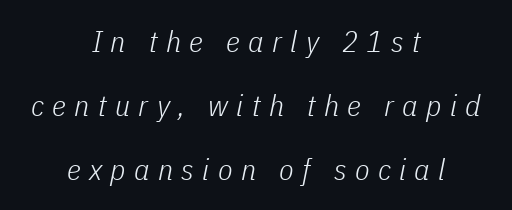
The image shows 30 px light, condensed type, italic (leaning right); set centered, loose line spacing (2.13x), unusually wide letter spacing (+0.28 em), not underlined; low stroke contrast and a medium x-height.
